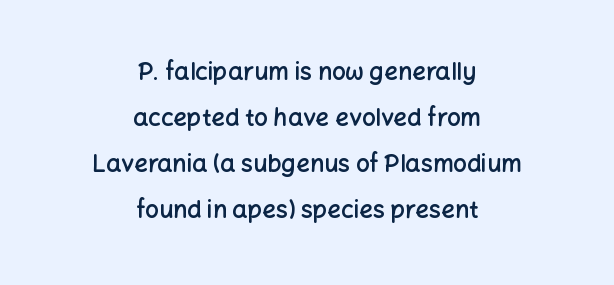
{"italic": "no", "bold": "semi", "underline": "no", "align": "center", "line_spacing": "loose", "line_spacing_ratio": 1.91, "letter_spacing": "normal", "letter_spacing_em": 0.0, "glyph_px": 24}
